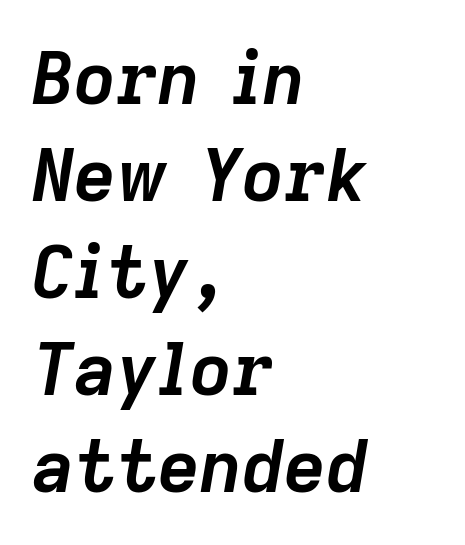
Q: Is the text bold? A: Yes.
Q: Is the text italic (slanted)? A: Yes, it leans right by about 9 degrees.
Q: Is the text underlined? A: No.
Q: How is the paragraph aligned? A: Left-aligned.
Q: Is the spacing between letters normal or unusually wide? A: Normal.
Q: Is the spacing between lines tight, normal or loose? A: Normal.
Q: Width (condensed, normal, or wide)? A: Normal.
Q: Stroke contrast? A: Low.
Q: x-height? A: Medium.
Q: Monospaced? A: No.
